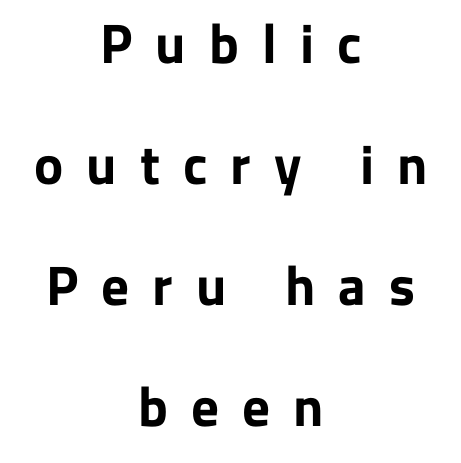
The image shows 55 px bold sans-serif type, upright; set centered, loose line spacing (2.2x), unusually wide letter spacing (+0.42 em), not underlined; low stroke contrast and a medium x-height.
